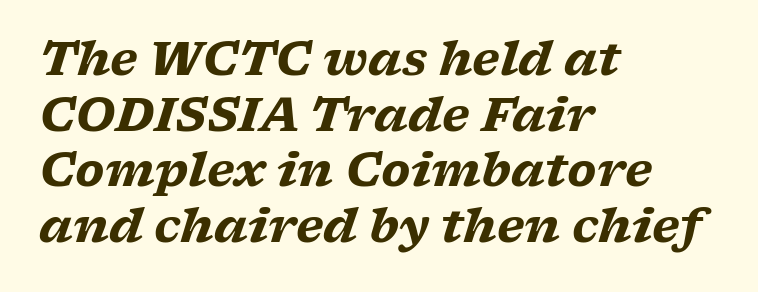
Q: Is the text bold? A: Yes.
Q: Is the text italic (slanted)? A: Yes, it leans right by about 17 degrees.
Q: Is the typeface a serif or a sans-serif typeface? A: Serif.
Q: Is the text underlined? A: No.
Q: How is the paragraph aligned? A: Left-aligned.
Q: Is the spacing between letters normal or unusually wide? A: Normal.
Q: Width (condensed, normal, or wide)? A: Wide.
Q: Stroke contrast? A: Low.
Q: x-height? A: Medium.
Q: Monospaced? A: No.
